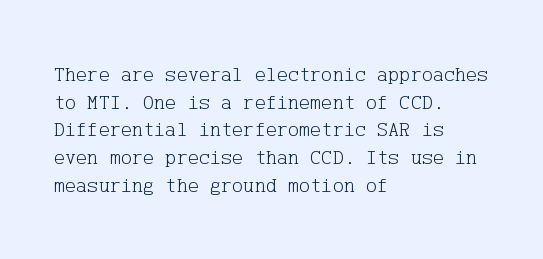
The image shows 21 px text type, upright; set left-aligned, normal line spacing (1.32x), normal letter spacing, not underlined.
